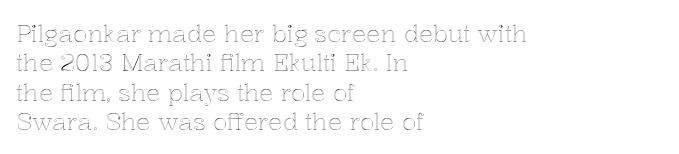
{"italic": "no", "underline": "no", "align": "left", "line_spacing_ratio": 1.22, "letter_spacing": "normal", "letter_spacing_em": 0.0, "glyph_px": 24}
